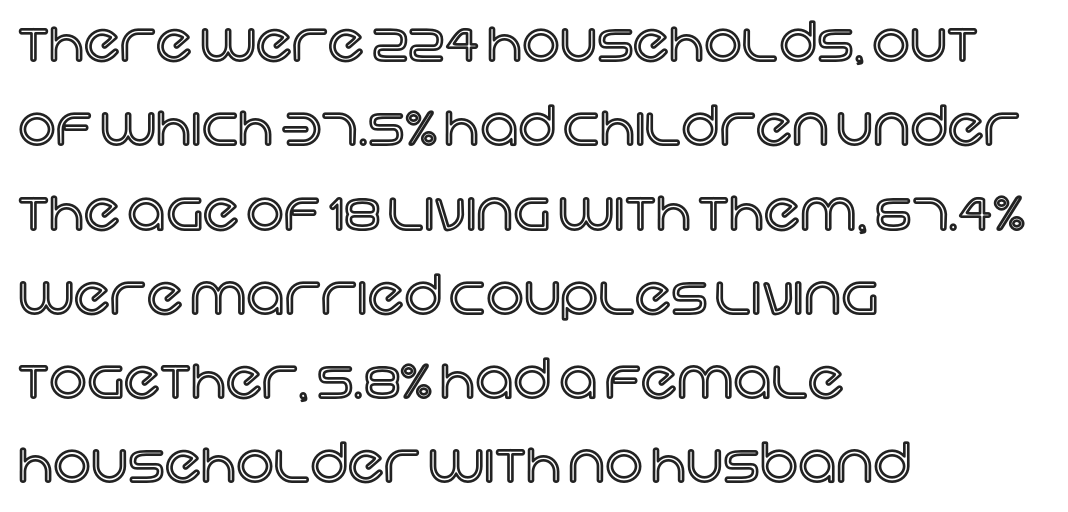
The image shows 53 px text type, upright; set left-aligned, normal line spacing (1.59x), normal letter spacing, not underlined; a large x-height.
